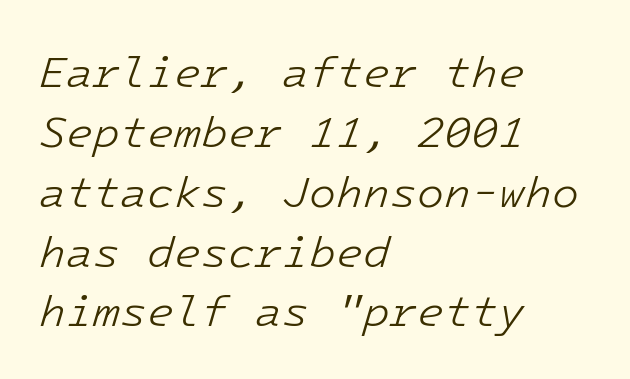
{"italic": "yes", "lean": "right", "slant_degrees": 16, "bold": "no", "weight": "light", "width": "normal", "stroke_contrast": "low", "x_height": "medium", "monospaced": "yes", "underline": "no", "align": "left", "line_spacing": "normal", "line_spacing_ratio": 1.36, "letter_spacing": "normal", "letter_spacing_em": 0.0, "glyph_px": 44}
